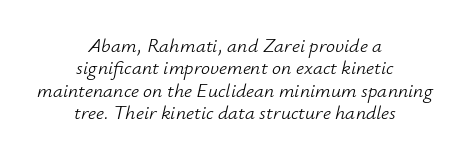
Weight: regular or lighter. One glance says dense: line gaps are narrower than usual. Both edges are ragged and mirror each other, which tells us the setting is centered. The tracking reads as untouched default to a designer's eye.
